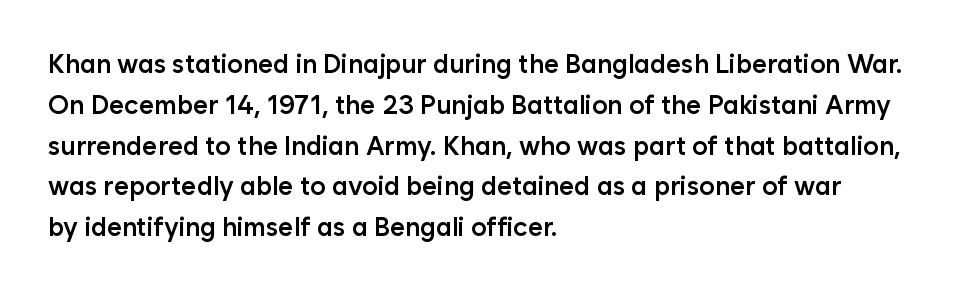
{"italic": "no", "bold": "semi", "underline": "no", "align": "left", "line_spacing": "normal", "line_spacing_ratio": 1.57, "letter_spacing": "normal", "letter_spacing_em": 0.0, "glyph_px": 26}
